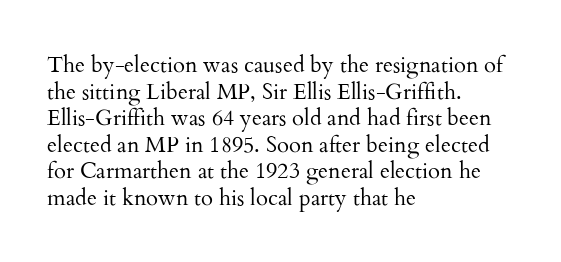
Q: Is the text bold? A: No.
Q: Is the text italic (slanted)? A: No, it is upright.
Q: Is the text underlined? A: No.
Q: How is the paragraph aligned? A: Left-aligned.
Q: Is the spacing between letters normal or unusually wide? A: Normal.
